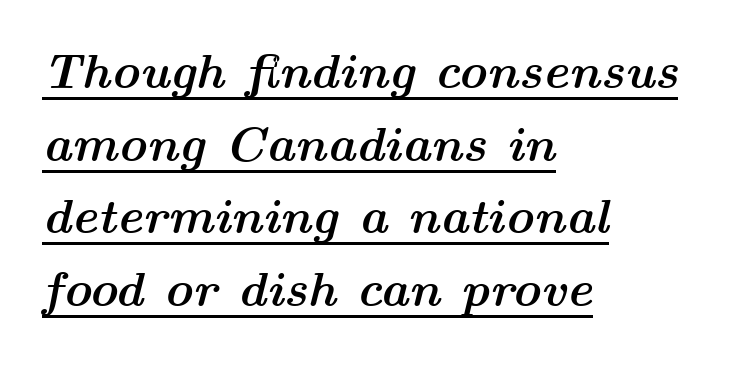
The image shows 49 px semibold, wide type, italic (leaning right); set left-aligned, normal line spacing (1.48x), normal letter spacing, underlined; medium stroke contrast and a medium x-height.
